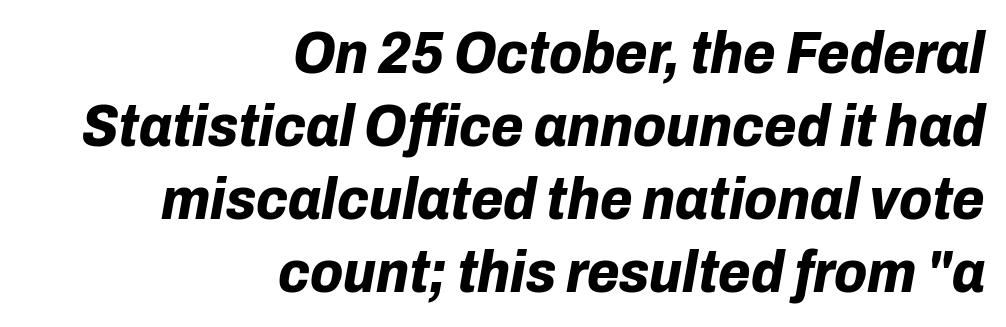
The image shows 59 px bold type, italic (leaning right); set right-aligned, line spacing 1.24x, normal letter spacing, not underlined; low stroke contrast and a medium x-height.
